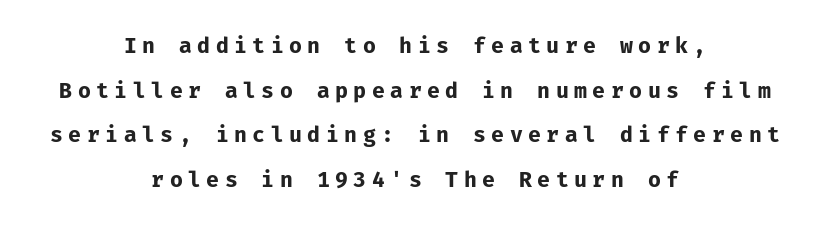
Q: Is the text bold? A: Yes.
Q: Is the text italic (slanted)? A: No, it is upright.
Q: Is the text underlined? A: No.
Q: How is the paragraph aligned? A: Centered.
Q: Is the spacing between letters normal or unusually wide? A: Unusually wide.
Q: Is the spacing between lines tight, normal or loose? A: Loose.
